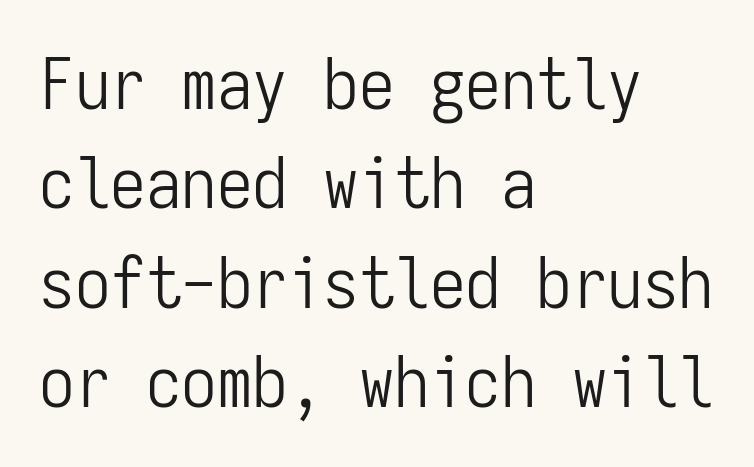
Here the designer chose a console-style face with uniform glyph widths. Does extra space separate the letters? No, they use regular spacing. Nobody drew a line under any word here. Baseline-to-baseline distance is the conventional proportion of letter height.
